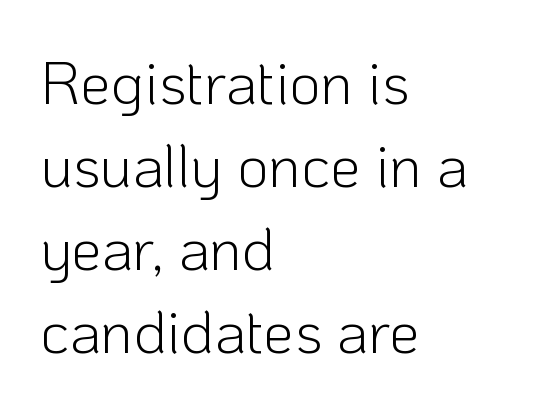
{"serif": "no", "italic": "no", "bold": "no", "weight": "light", "width": "normal", "stroke_contrast": "low", "x_height": "medium", "monospaced": "no", "underline": "no", "align": "left", "line_spacing": "normal", "line_spacing_ratio": 1.36, "letter_spacing": "normal", "letter_spacing_em": 0.0, "glyph_px": 61}
